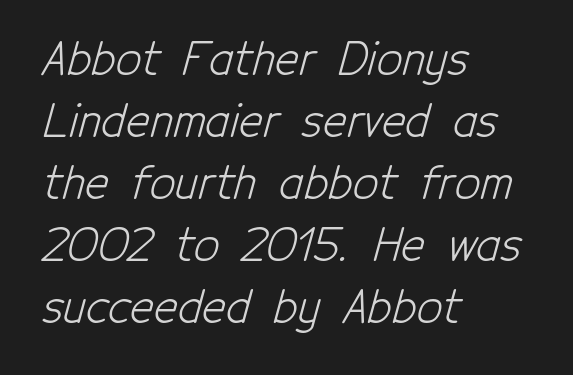
Q: Is the text bold? A: No.
Q: Is the typeface a serif or a sans-serif typeface? A: Sans-serif.
Q: Is the text underlined? A: No.
Q: How is the paragraph aligned? A: Left-aligned.
Q: Is the spacing between letters normal or unusually wide? A: Normal.
Q: Is the spacing between lines tight, normal or loose? A: Normal.
Q: Width (condensed, normal, or wide)? A: Condensed.
Q: Stroke contrast? A: Low.
Q: x-height? A: Medium.
Q: Monospaced? A: No.
